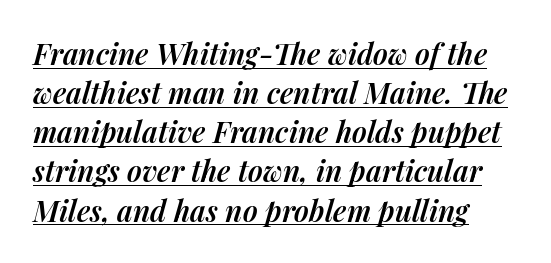
The image shows 29 px semibold type, italic (leaning right); set left-aligned, normal line spacing (1.35x), normal letter spacing, underlined; medium stroke contrast and a medium x-height.
